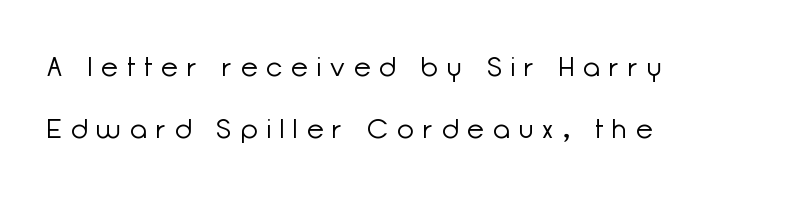
The compositor pushed each line to the left boundary. In terms of leading, this rendering errs on the spacious side. Words appear elongated and porous because spacing is wide. The area under the type is left untouched. Upright lettering throughout. The letters look calm and open, with moderate or lighter stems.
